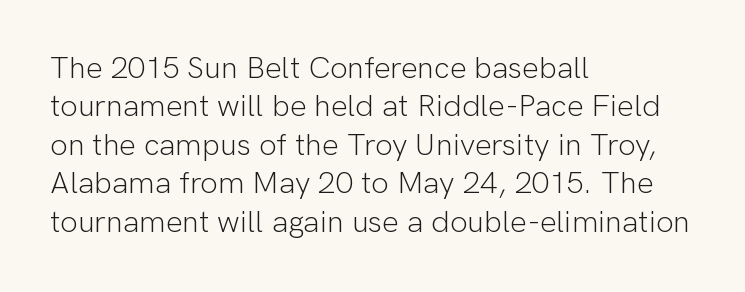
Leftover space on each line is placed entirely after the last word. The letterforms sit at book weight or below. You can tell it's not italic because the verticals are truly vertical. The glyphs are unaccompanied by any horizontal stroke below them. Regarding serifs, this sample does without them.
